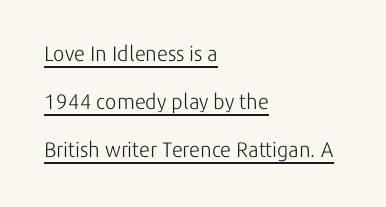
Q: Is the text bold? A: No.
Q: Is the text italic (slanted)? A: No, it is upright.
Q: Is the text underlined? A: Yes.
Q: How is the paragraph aligned? A: Left-aligned.
Q: Is the spacing between letters normal or unusually wide? A: Normal.
Q: Is the spacing between lines tight, normal or loose? A: Loose.
